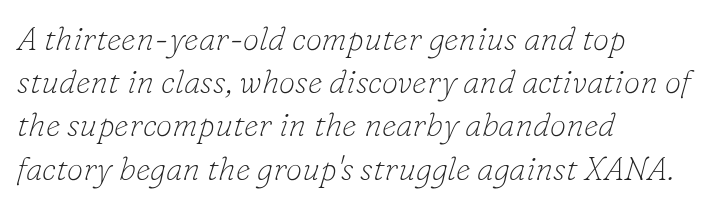
The image shows 33 px thin serif type, italic (leaning right); set left-aligned, normal line spacing (1.31x), normal letter spacing, not underlined; low stroke contrast and a small x-height.
